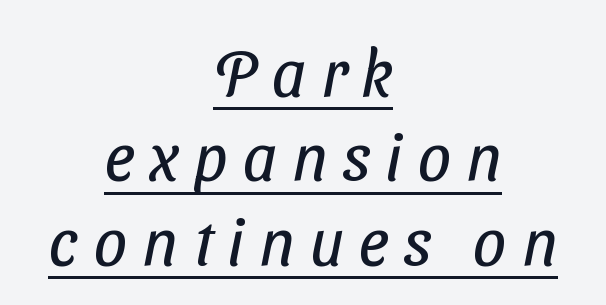
{"serif": "no", "bold": "no", "weight": "regular", "width": "condensed", "stroke_contrast": "low", "x_height": "medium", "monospaced": "no", "underline": "yes", "align": "center", "line_spacing": "normal", "line_spacing_ratio": 1.28, "letter_spacing": "wide", "letter_spacing_em": 0.23, "glyph_px": 66}
